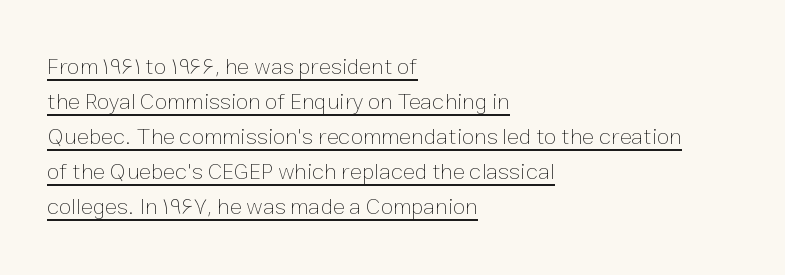
The image shows 23 px text type, upright; set left-aligned, normal line spacing (1.52x), normal letter spacing, underlined.
